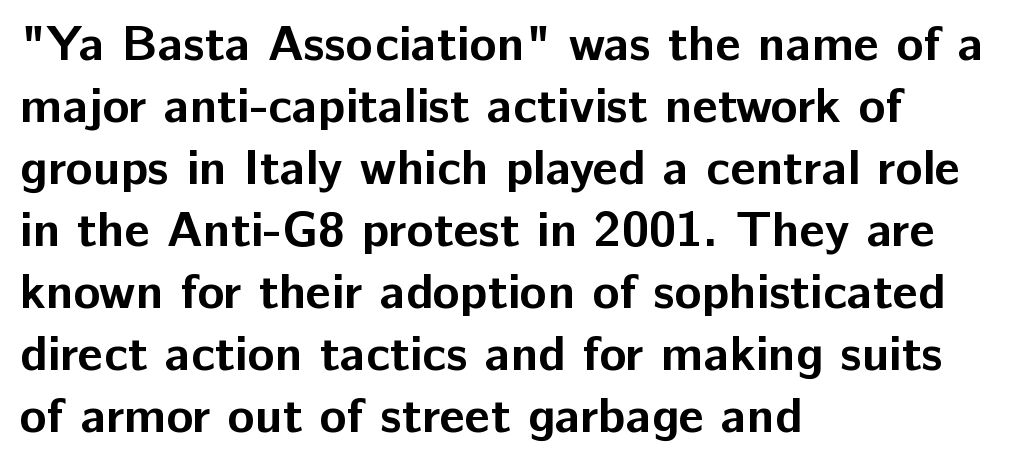
Typographic density is high because the face is bold. A clean baseline with only descenders dipping below it. The text was rendered using a sans face with plain stroke endings. Standard letterfit; no display-style spreading of the glyphs. The face used here is proportionally spaced, like ordinary book or web type.
